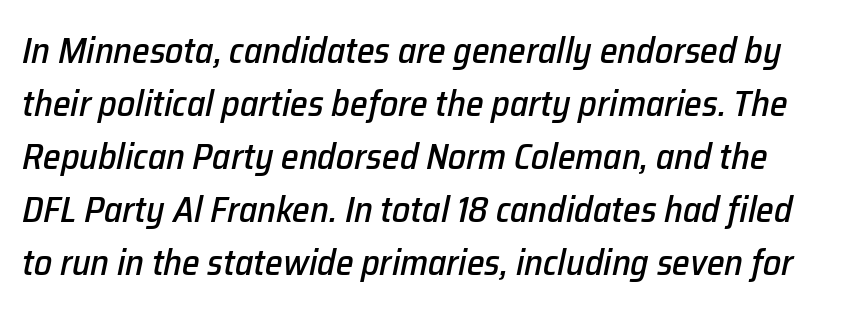
The image shows 36 px text type, italic (leaning right); set normal line spacing (1.47x), normal letter spacing, not underlined; low stroke contrast and a medium x-height.
